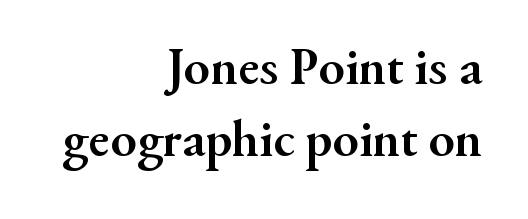
One-word summary of the alignment: right. The strip under each line holds only bare page. You could not count columns in this text — the font is proportionally spaced. Classification — serif.
